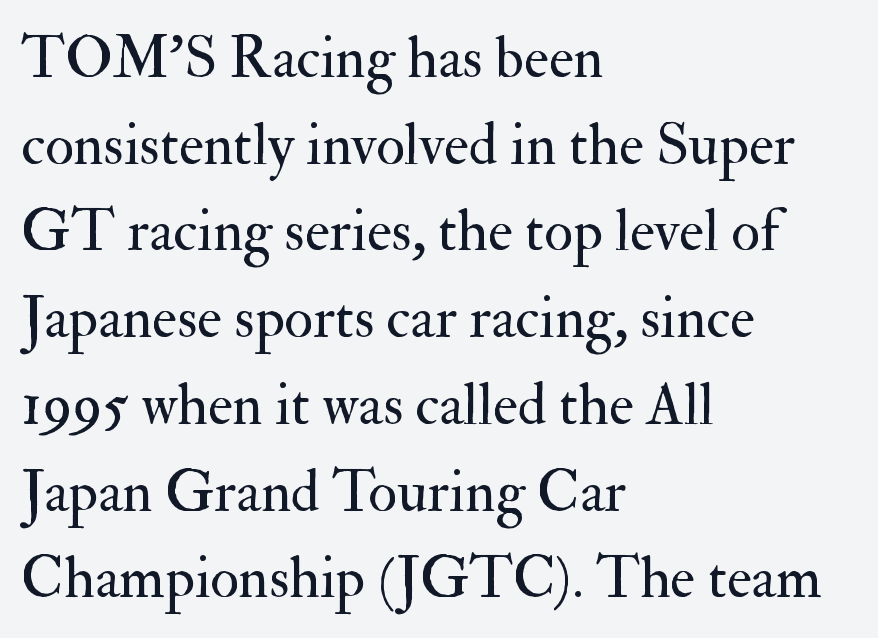
{"serif": "yes", "italic": "no", "bold": "no", "weight": "regular", "width": "normal", "stroke_contrast": "medium", "x_height": "small", "monospaced": "no", "underline": "no", "align": "left", "line_spacing": "normal", "line_spacing_ratio": 1.47, "letter_spacing": "normal", "letter_spacing_em": 0.0, "glyph_px": 59}
